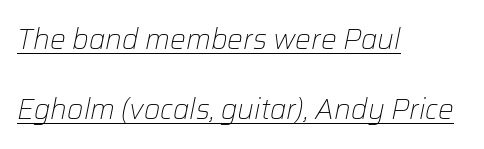
The image shows 28 px light type, italic (leaning right); set left-aligned, loose line spacing (2.5x), normal letter spacing, underlined; low stroke contrast and a medium x-height.
